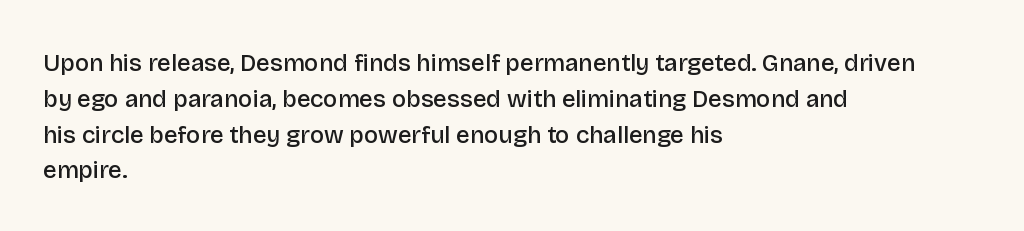
Does extra space separate the letters? No, they use regular spacing. Typographic density is moderately raised because the face is semibold. Do the letters lean? They stand straight. Each line starts at the same left margin while the right side varies. The line-height multiplier appears to be the usual default. Any mark beneath the type? The region is blank.
